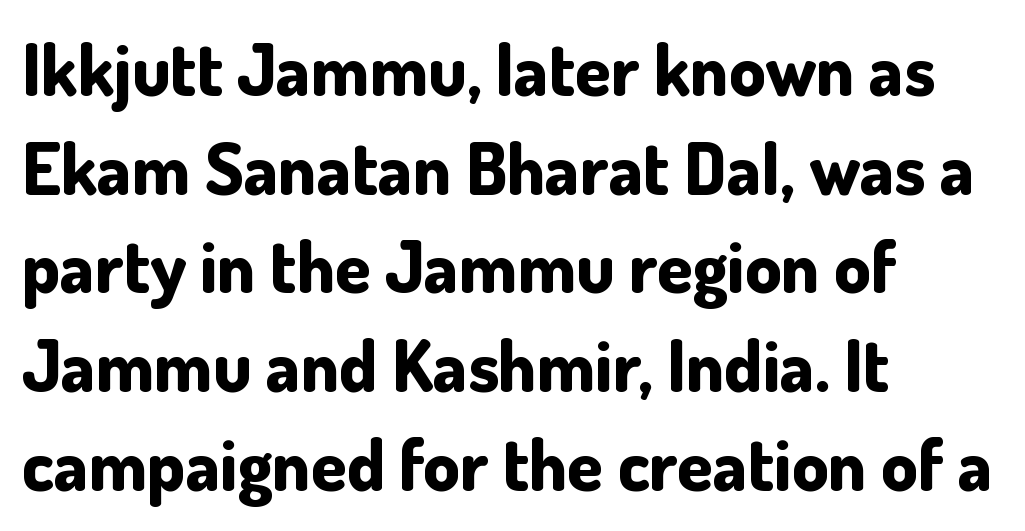
The image shows 72 px bold sans-serif type, upright; set left-aligned, normal line spacing (1.37x), normal letter spacing, not underlined; low stroke contrast and a small x-height.
